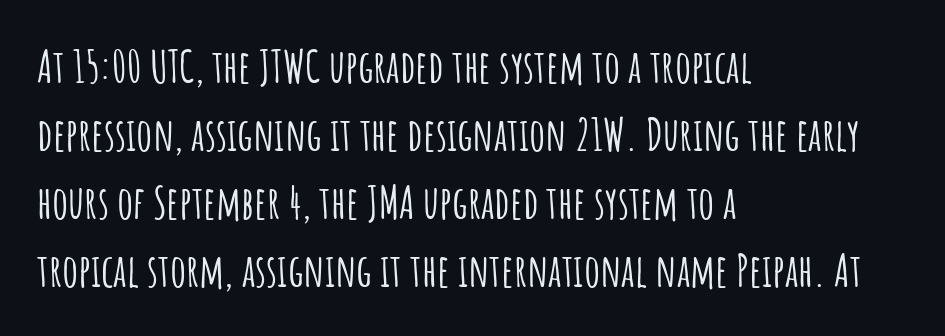
The rendering keeps characters at their native spacing. Only glyphs here, with clear space below each row. The type sits square on the baseline with zero lean. These lines are rendered in a variable-pitch font. The rendering anchors every line to the left-hand side. Classification — sans serif.
